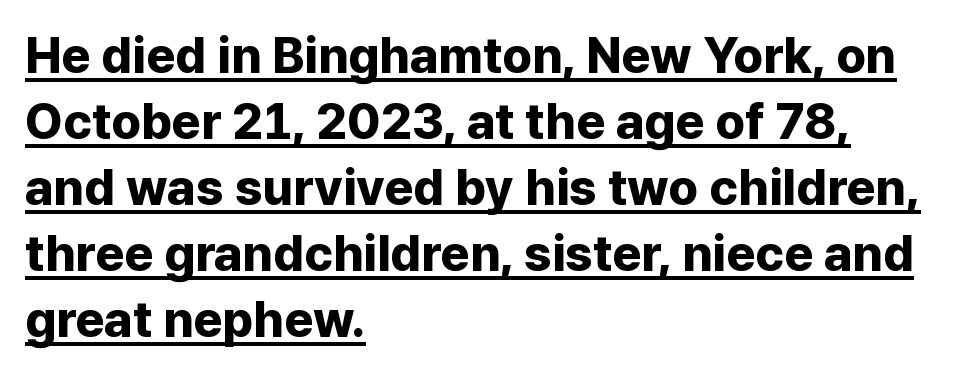
Q: Is the text bold? A: Yes.
Q: Is the text italic (slanted)? A: No, it is upright.
Q: Is the typeface a serif or a sans-serif typeface? A: Sans-serif.
Q: Is the text underlined? A: Yes.
Q: How is the paragraph aligned? A: Left-aligned.
Q: Is the spacing between letters normal or unusually wide? A: Normal.
Q: Is the spacing between lines tight, normal or loose? A: Normal.
Q: Width (condensed, normal, or wide)? A: Normal.
Q: Stroke contrast? A: Low.
Q: x-height? A: Medium.
Q: Monospaced? A: No.
